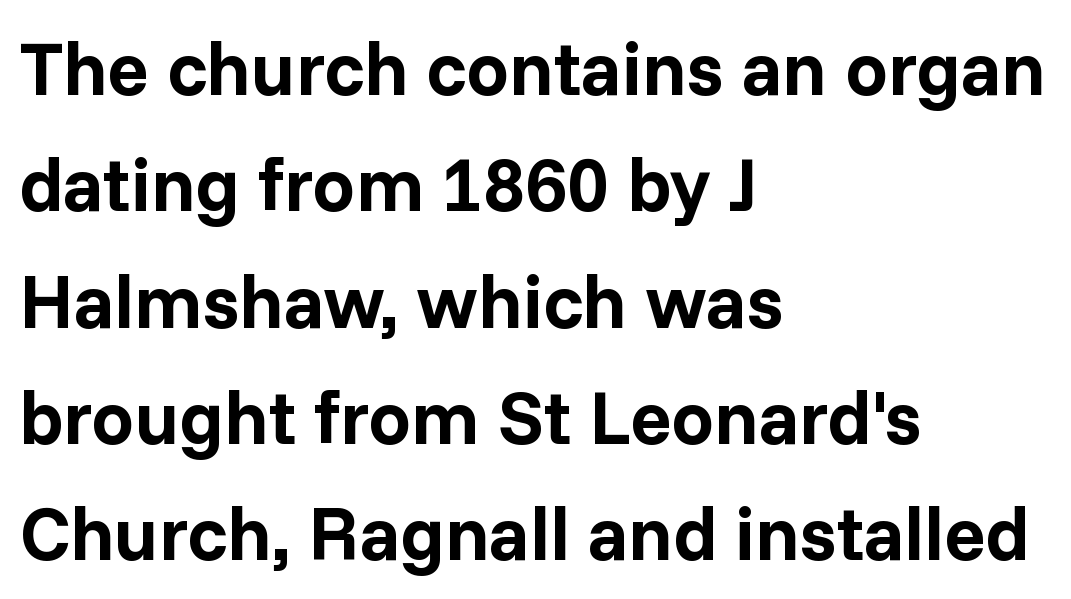
Heavy, bold letterforms. The type family on display is of the sans-serif kind. Quick note: interline space is typical. Visually the block forms a straight wall on the left and a jagged coastline on the right. Short note: letters normally spaced.
